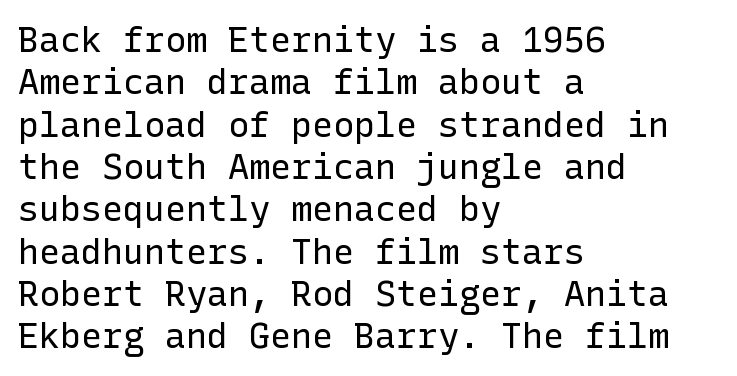
The image shows 35 px regular-weight sans-serif type, upright; set left-aligned, line spacing 1.21x, normal letter spacing, not underlined; low stroke contrast and a medium x-height.
